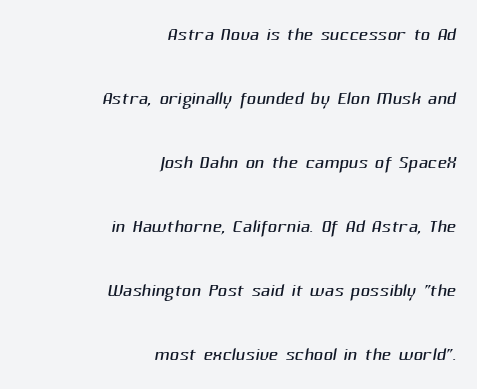
Q: Is the text bold? A: No.
Q: Is the text underlined? A: No.
Q: How is the paragraph aligned? A: Right-aligned.
Q: Is the spacing between letters normal or unusually wide? A: Normal.
Q: Is the spacing between lines tight, normal or loose? A: Loose.
